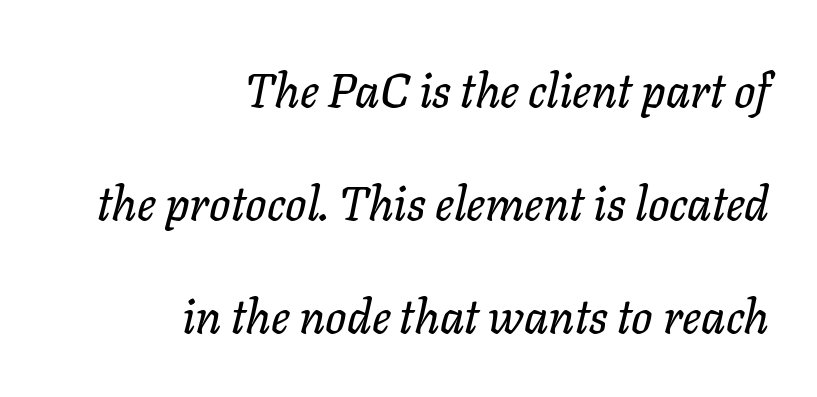
The image shows 47 px text type, italic (leaning right); set right-aligned, loose line spacing (2.4x), normal letter spacing, not underlined; low stroke contrast and a medium x-height.
